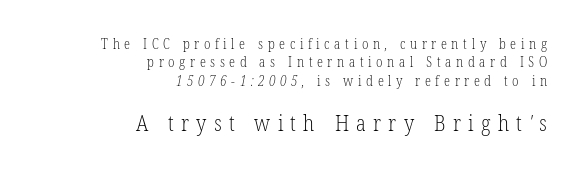
Leftover space on each line is placed entirely before the opening word. The passage shown is not underscored anywhere. The passage shown begins with its smaller block and ends with its larger one. Interline gaps are of average width in this sample. Bold? No — there's no thickening of the strokes. Look at the tracking — it's clearly loosened, letters drifting apart.
